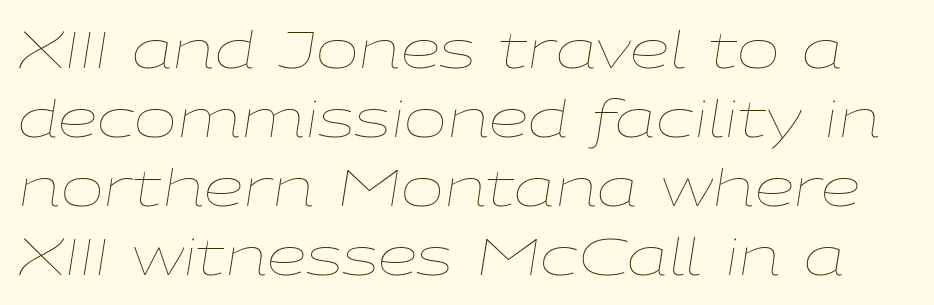
No word sits above an underline. Summary of vertical rhythm: regular, with standard interline spacing. Nothing unusual about the tracking: characters are spaced as the font intends. Slanted lettering throughout. Here the designer chose a conventional face with non-uniform glyph widths.
